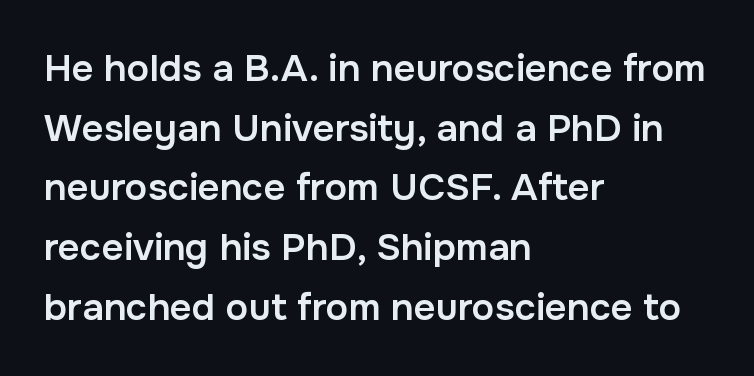
Q: Is the text bold? A: Semi-bold.
Q: Is the text italic (slanted)? A: No, it is upright.
Q: Is the typeface a serif or a sans-serif typeface? A: Sans-serif.
Q: Is the text underlined? A: No.
Q: How is the paragraph aligned? A: Left-aligned.
Q: Is the spacing between letters normal or unusually wide? A: Normal.
Q: Is the spacing between lines tight, normal or loose? A: Normal.
Q: Width (condensed, normal, or wide)? A: Normal.
Q: Stroke contrast? A: Low.
Q: x-height? A: Medium.
Q: Monospaced? A: No.
